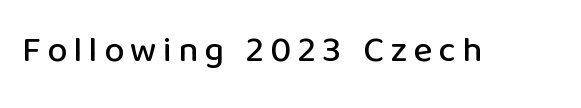
{"serif": "no", "italic": "no", "width": "normal", "stroke_contrast": "low", "x_height": "medium", "monospaced": "no", "underline": "no", "glyph_px": 36}
